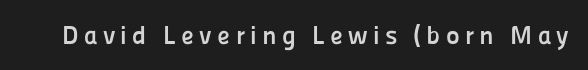
Q: Is the text bold? A: Yes.
Q: Is the text italic (slanted)? A: No, it is upright.
Q: Is the text underlined? A: No.
Q: Is the spacing between letters normal or unusually wide? A: Unusually wide.
